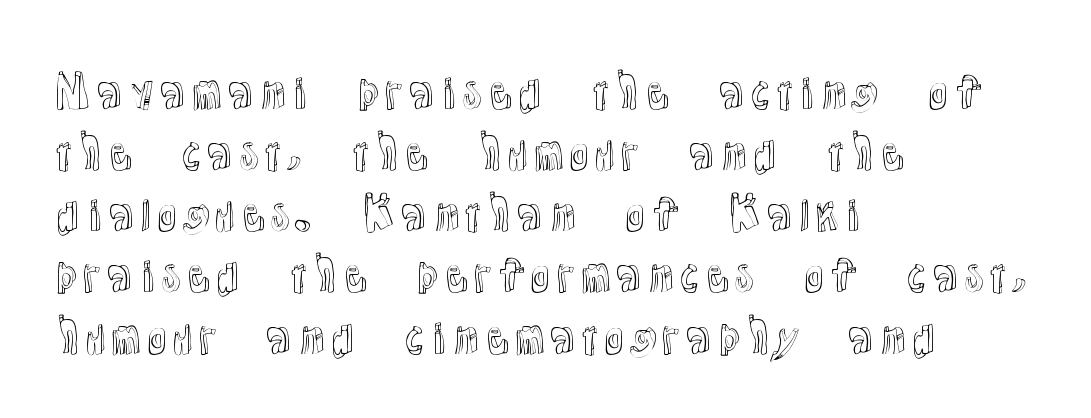
These lines stack with their left ends in a neat column. You could not count columns in this text — the font is proportionally spaced. Does extra space separate the letters? No, they use regular spacing. Rule under the text: the space is simply empty. Posture: vertical. A typesetter would call this leading conventional body-copy spacing.
